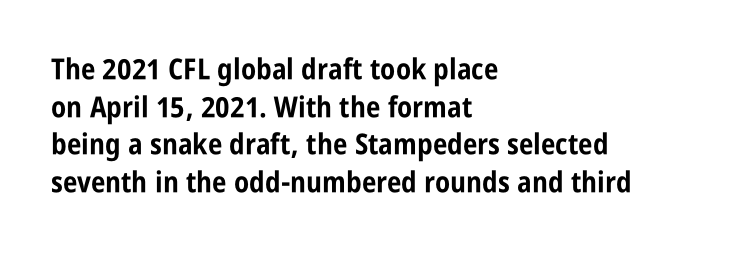
The image shows 29 px bold, condensed sans-serif type, upright; set left-aligned, normal line spacing (1.3x), normal letter spacing, not underlined; low stroke contrast and a large x-height.
